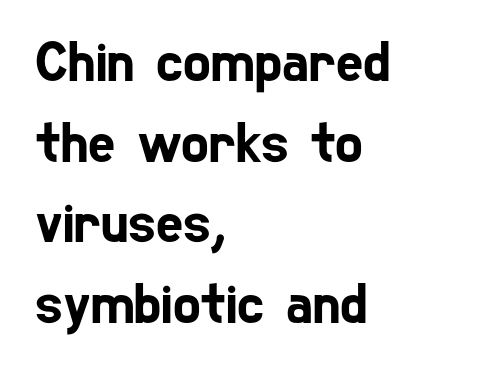
The image shows 58 px condensed sans-serif type; set left-aligned, normal line spacing (1.39x), normal letter spacing, not underlined; low stroke contrast and a medium x-height.
